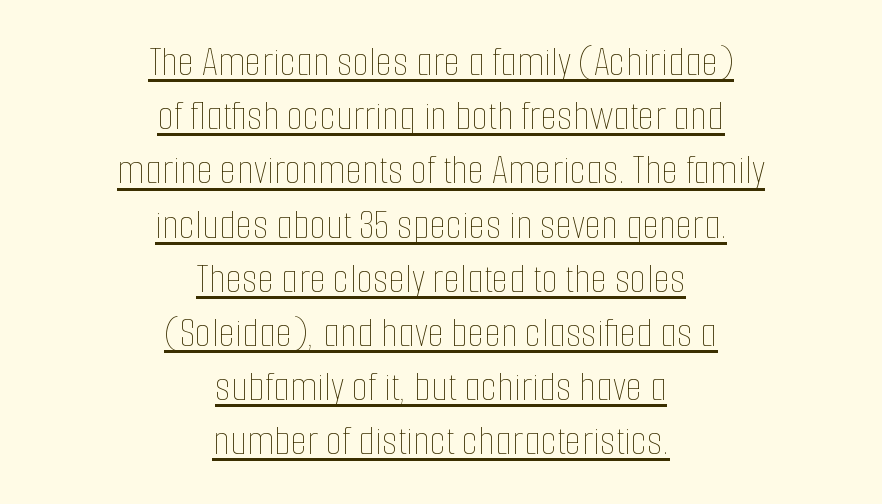
{"italic": "no", "bold": "no", "weight": "thin", "width": "condensed", "stroke_contrast": "low", "x_height": "medium", "monospaced": "no", "underline": "yes", "align": "center", "line_spacing": "normal", "line_spacing_ratio": 1.26, "letter_spacing": "normal", "letter_spacing_em": 0.0, "glyph_px": 43}
